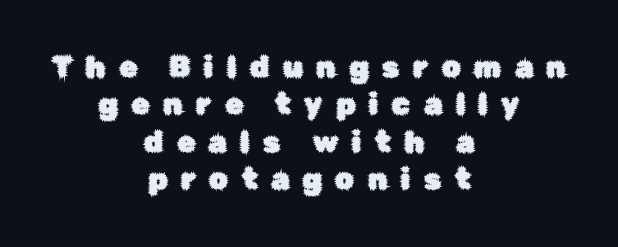
{"serif": "no", "italic": "no", "width": "normal", "stroke_contrast": "low", "x_height": "medium", "monospaced": "no", "underline": "no", "align": "center", "line_spacing": "normal", "line_spacing_ratio": 1.29, "letter_spacing": "wide", "letter_spacing_em": 0.47, "glyph_px": 29}
